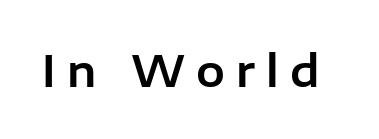
Regarding serifs, this sample does without them. The passage shown has open, widely tracked lettering throughout. The lettering stays uniformly vertical, giving the passage a roman look. The face used here is proportionally spaced, like ordinary book or web type.
